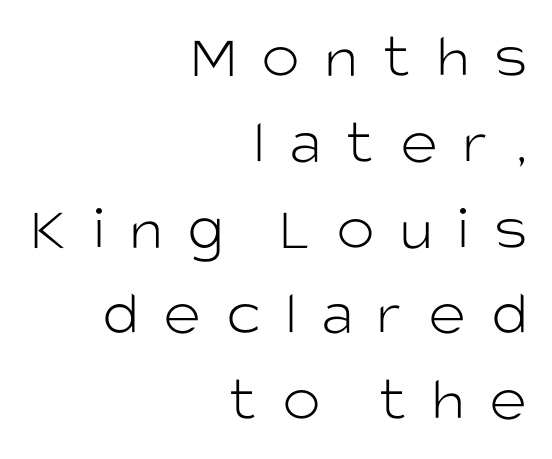
Q: Is the text bold? A: No.
Q: Is the text italic (slanted)? A: No, it is upright.
Q: Is the typeface a serif or a sans-serif typeface? A: Sans-serif.
Q: Is the text underlined? A: No.
Q: How is the paragraph aligned? A: Right-aligned.
Q: Is the spacing between letters normal or unusually wide? A: Unusually wide.
Q: Is the spacing between lines tight, normal or loose? A: Normal.
Q: Width (condensed, normal, or wide)? A: Normal.
Q: Stroke contrast? A: Low.
Q: x-height? A: Large.
Q: Monospaced? A: No.
